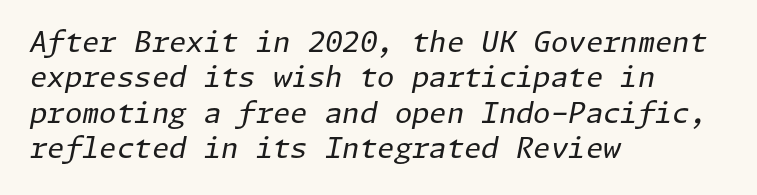
{"italic": "yes", "lean": "right", "slant_degrees": 11, "bold": "no", "weight": "regular", "width": "normal", "stroke_contrast": "low", "x_height": "medium", "underline": "no", "align": "left", "line_spacing": "normal", "line_spacing_ratio": 1.26, "letter_spacing": "normal", "letter_spacing_em": 0.0, "glyph_px": 28}
